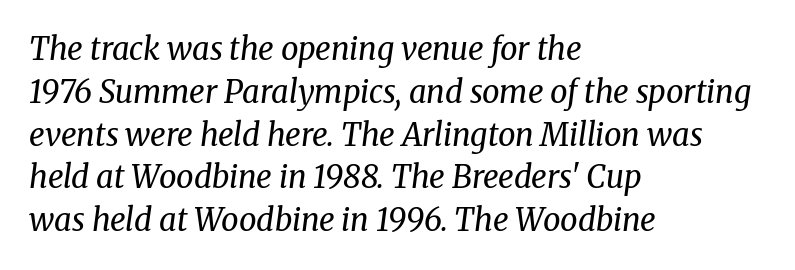
The passage shown is typeset with a serif family. If you drew a line through each stem, it would be angled. A clean baseline with only descenders dipping below it. Looks like regular typesetting: each glyph gets only the width it needs. This sample keeps an unexceptional amount of space between lines.
